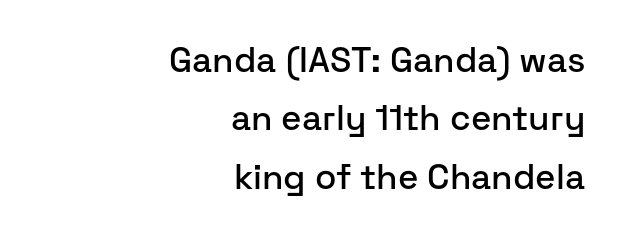
{"serif": "no", "italic": "no", "width": "normal", "stroke_contrast": "low", "x_height": "medium", "monospaced": "no", "underline": "no", "align": "right", "line_spacing": "normal", "line_spacing_ratio": 1.67, "letter_spacing": "normal", "letter_spacing_em": 0.0, "glyph_px": 35}
